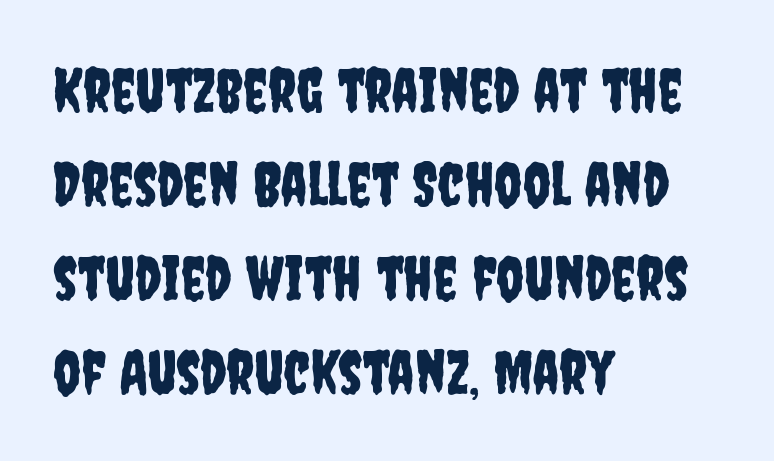
The image shows 61 px condensed sans-serif type, upright; set left-aligned, normal line spacing (1.54x), normal letter spacing, not underlined; low stroke contrast and a large x-height.
